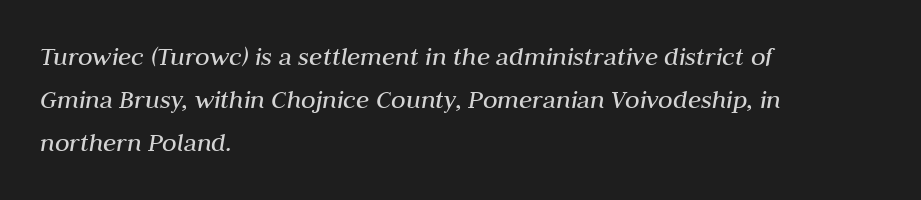
The image shows 27 px text type, italic (leaning right); set left-aligned, normal line spacing (1.6x), normal letter spacing, not underlined.
